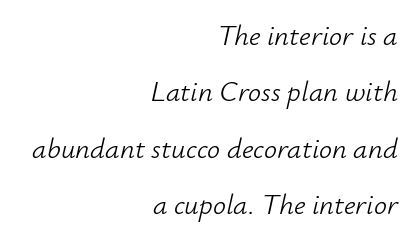
The image shows 29 px light type, italic (leaning right); set right-aligned, loose line spacing (1.94x), normal letter spacing, not underlined; low stroke contrast and a small x-height.
